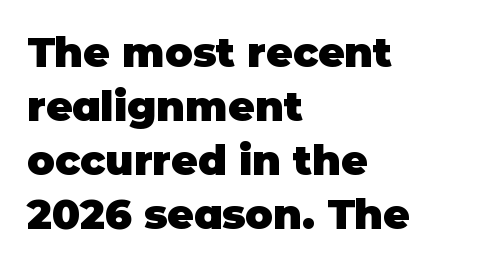
The image shows 41 px heavy sans-serif type, upright; set left-aligned, normal line spacing (1.32x), normal letter spacing, not underlined; low stroke contrast and a large x-height.
